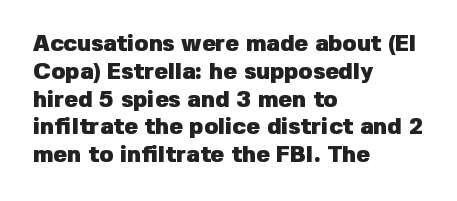
Q: Is the text bold? A: Yes.
Q: Is the text italic (slanted)? A: No, it is upright.
Q: Is the text underlined? A: No.
Q: How is the paragraph aligned? A: Left-aligned.
Q: Is the spacing between letters normal or unusually wide? A: Normal.
